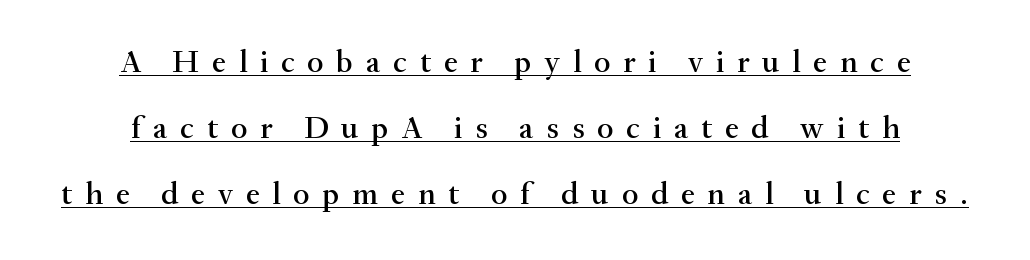
{"serif": "yes", "italic": "no", "width": "normal", "stroke_contrast": "medium", "x_height": "small", "monospaced": "no", "underline": "yes", "align": "center", "line_spacing": "loose", "line_spacing_ratio": 2.07, "letter_spacing": "wide", "letter_spacing_em": 0.4, "glyph_px": 32}
